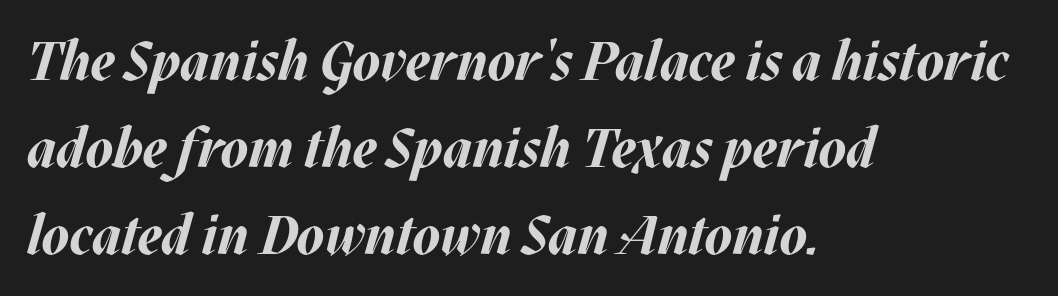
{"italic": "yes", "lean": "right", "slant_degrees": 17, "bold": "yes", "weight": "bold", "width": "normal", "stroke_contrast": "medium", "x_height": "large", "monospaced": "no", "underline": "no", "align": "left", "line_spacing": "normal", "line_spacing_ratio": 1.58, "letter_spacing": "normal", "letter_spacing_em": 0.0, "glyph_px": 55}
